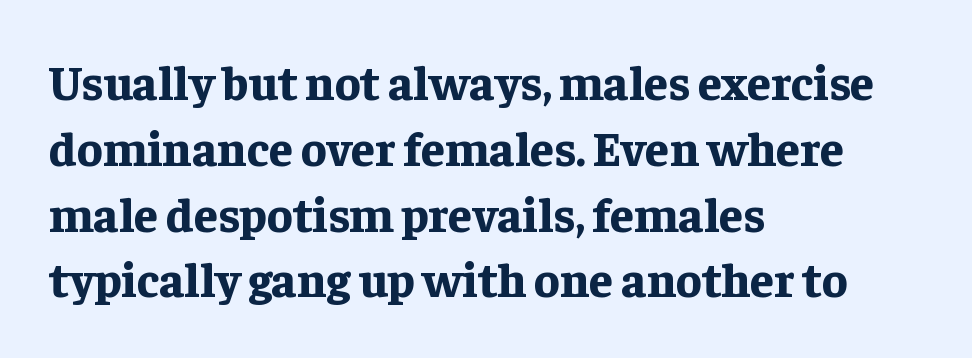
If you measured baseline to baseline, you'd find a middling distance. The letters advance in unequal steps, a hallmark of proportional type. The lines in this sample share a left origin and differ only in where they stop. Descenders hang freely into open space. The line texture is even and compact thanks to regular tracking.
